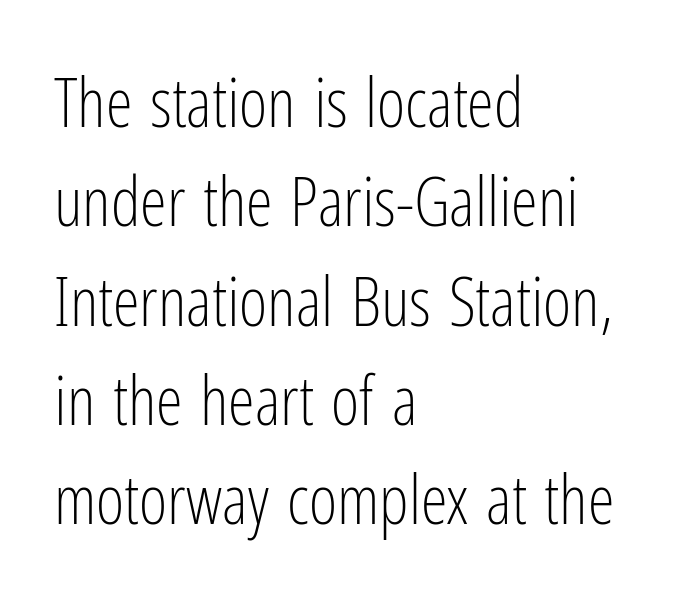
The lettering holds an erect, upright posture throughout. The typesetting does not lean heavy: it is not bold. Unlike a traditional serif, this face leaves its strokes unadorned. Glance below the letters and you will spot only blank space. In terms of letterspacing, this is plain default setting. The line-height multiplier appears to be the usual default.
